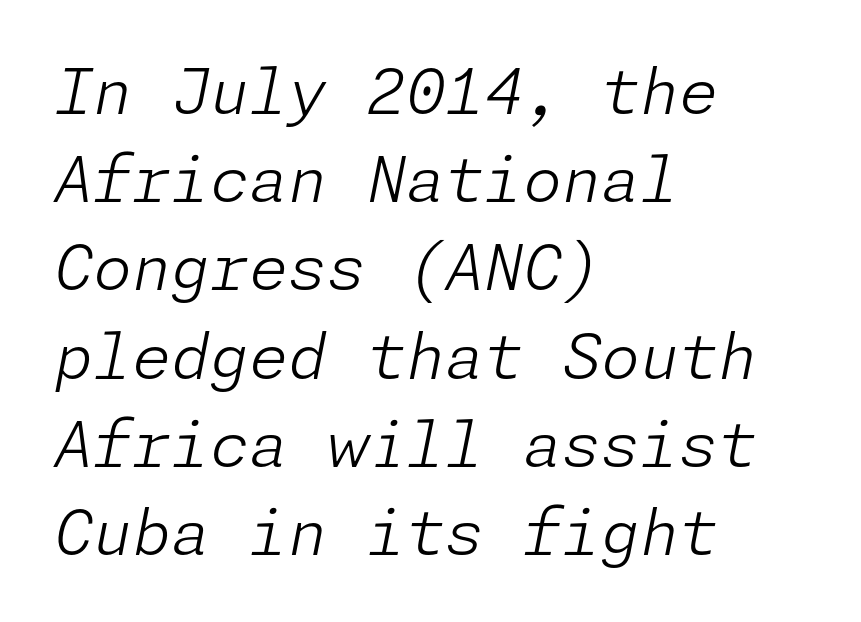
{"italic": "yes", "lean": "right", "slant_degrees": 11, "bold": "no", "weight": "light", "width": "normal", "stroke_contrast": "low", "x_height": "medium", "underline": "no", "align": "left", "line_spacing": "normal", "line_spacing_ratio": 1.4, "letter_spacing": "normal", "letter_spacing_em": 0.0, "glyph_px": 63}
